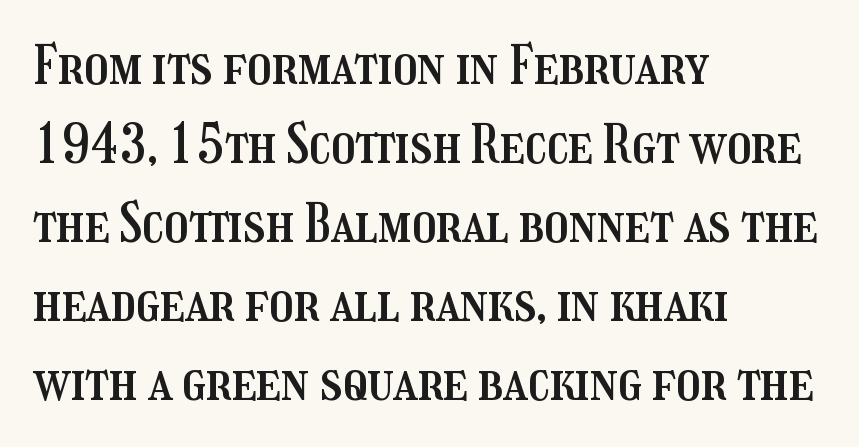
Q: Is the text italic (slanted)? A: No, it is upright.
Q: Is the text underlined? A: No.
Q: How is the paragraph aligned? A: Left-aligned.
Q: Is the spacing between letters normal or unusually wide? A: Normal.
Q: Is the spacing between lines tight, normal or loose? A: Normal.
Q: Width (condensed, normal, or wide)? A: Condensed.
Q: Stroke contrast? A: Medium.
Q: x-height? A: Medium.
Q: Monospaced? A: No.
